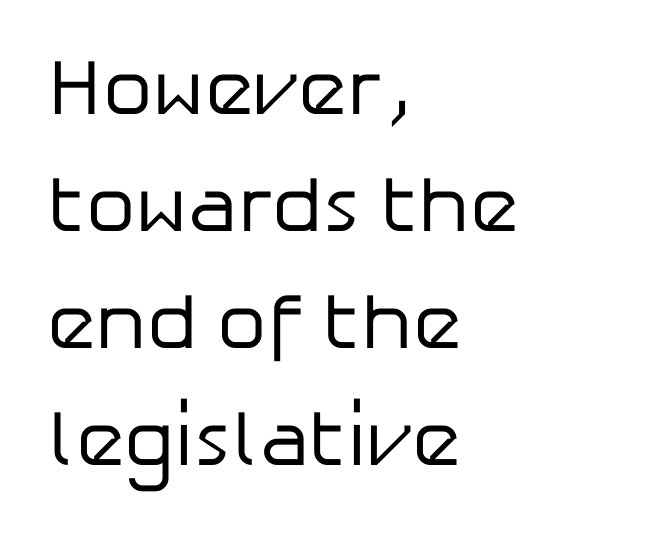
The image shows 79 px regular-weight sans-serif type, upright; set left-aligned, normal line spacing (1.48x), normal letter spacing, not underlined; low stroke contrast and a medium x-height.
